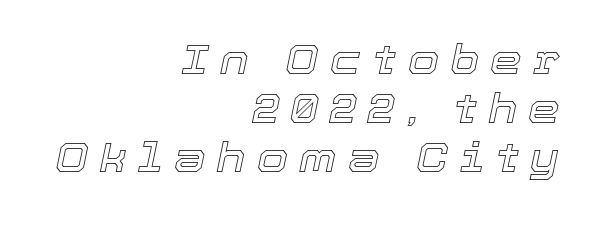
The image shows 40 px text type, italic (leaning right); set right-aligned, line spacing 1.23x, unusually wide letter spacing (+0.29 em), not underlined; a medium x-height.
